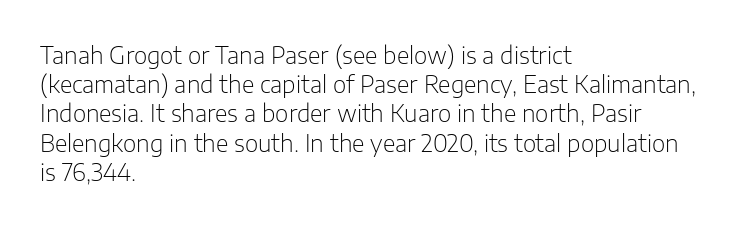
{"italic": "no", "bold": "no", "underline": "no", "align": "left", "line_spacing": "normal", "line_spacing_ratio": 1.27, "letter_spacing": "normal", "letter_spacing_em": 0.0, "glyph_px": 23}
